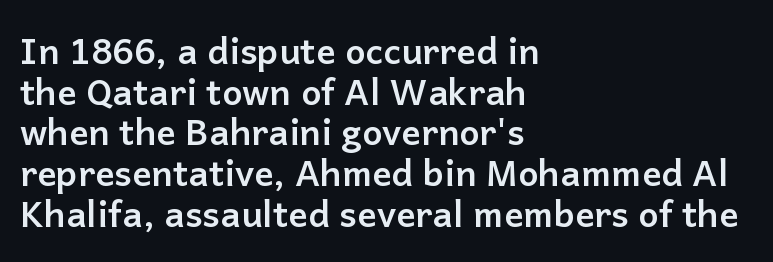
{"serif": "no", "italic": "no", "bold": "yes", "weight": "semibold", "width": "normal", "stroke_contrast": "low", "x_height": "medium", "monospaced": "no", "underline": "no", "align": "left", "line_spacing": "tight", "line_spacing_ratio": 1.13, "letter_spacing": "normal", "letter_spacing_em": 0.0, "glyph_px": 36}
